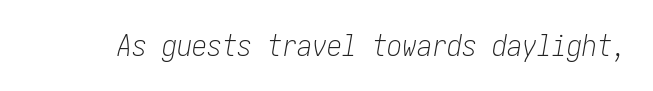
The strokes carry an ordinary text weight at most. The passage shown is not underscored anywhere. Rendered with sloped, italic letterforms. Nothing unusual about the tracking: characters are spaced as the font intends.
